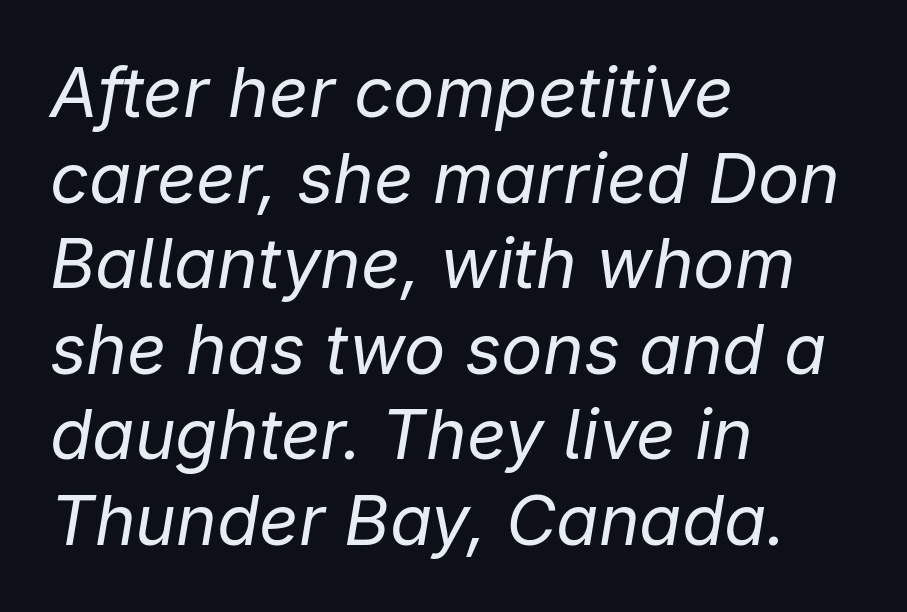
The image shows 69 px regular-weight type, italic (leaning right); set left-aligned, line spacing 1.24x, normal letter spacing, not underlined; low stroke contrast and a medium x-height.
